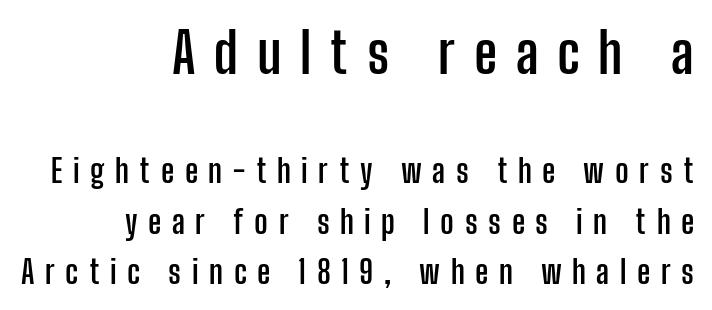
{"serif": "no", "italic": "no", "bold": "yes", "weight": "semibold", "width": "condensed", "stroke_contrast": "low", "x_height": "medium", "monospaced": "no", "underline": "no", "align": "right", "line_spacing": "normal", "line_spacing_ratio": 1.58, "letter_spacing": "wide", "letter_spacing_em": 0.33, "larger_block": "first", "size_ratio": 1.75, "glyph_px": 56}
